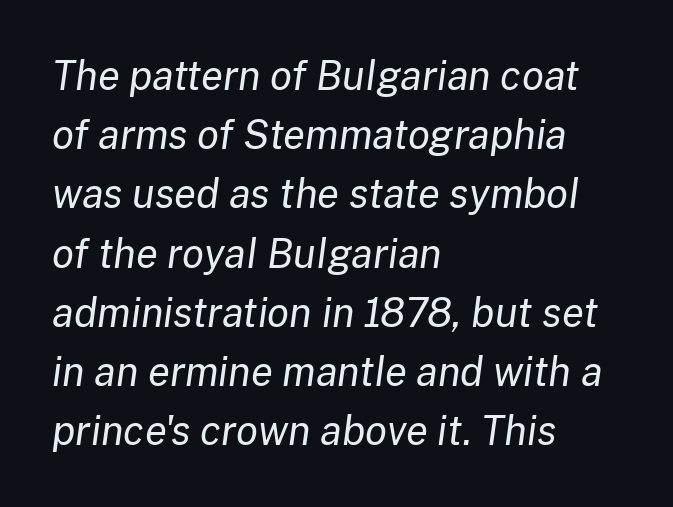
Q: Is the text bold? A: No.
Q: Is the text italic (slanted)? A: Yes, it leans right by about 8 degrees.
Q: Is the text underlined? A: No.
Q: How is the paragraph aligned? A: Left-aligned.
Q: Is the spacing between letters normal or unusually wide? A: Normal.
Q: Is the spacing between lines tight, normal or loose? A: Normal.
Q: Width (condensed, normal, or wide)? A: Normal.
Q: Stroke contrast? A: Low.
Q: x-height? A: Medium.
Q: Monospaced? A: No.
